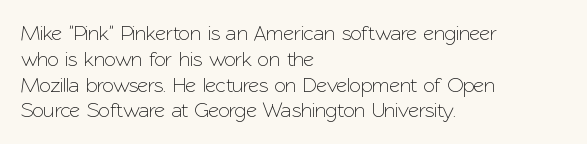
Underline: absent. This rendering uses left alignment, leaving the right contour irregular. A typesetter would mark this as roman, not italic. In terms of letterspacing, this is plain default setting.
